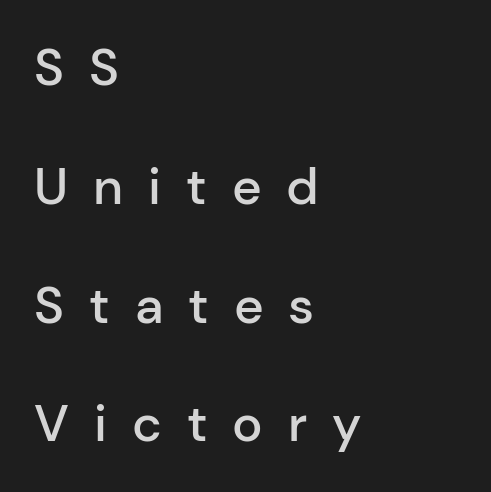
Think of a printed novel: that variable character pitch is what you see here. A classic flush-left, rag-right setting is used for this passage. Is the type bold? Partly — it's a semibold, heavier than regular but not fully bold. Vertical strokes here are truly vertical. This sample uses expanded letter spacing, leaving extra air between glyphs. No feet cap the strokes, marking this as sans-serif type.
